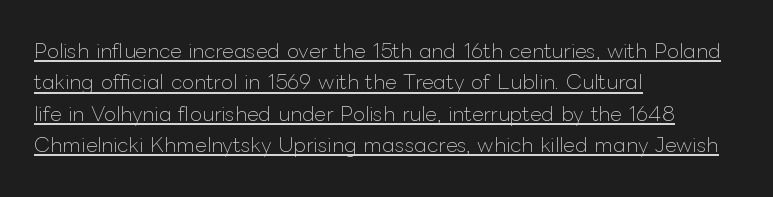
Q: Is the text bold? A: No.
Q: Is the text italic (slanted)? A: No, it is upright.
Q: Is the text underlined? A: Yes.
Q: How is the paragraph aligned? A: Left-aligned.
Q: Is the spacing between letters normal or unusually wide? A: Normal.
Q: Is the spacing between lines tight, normal or loose? A: Normal.
